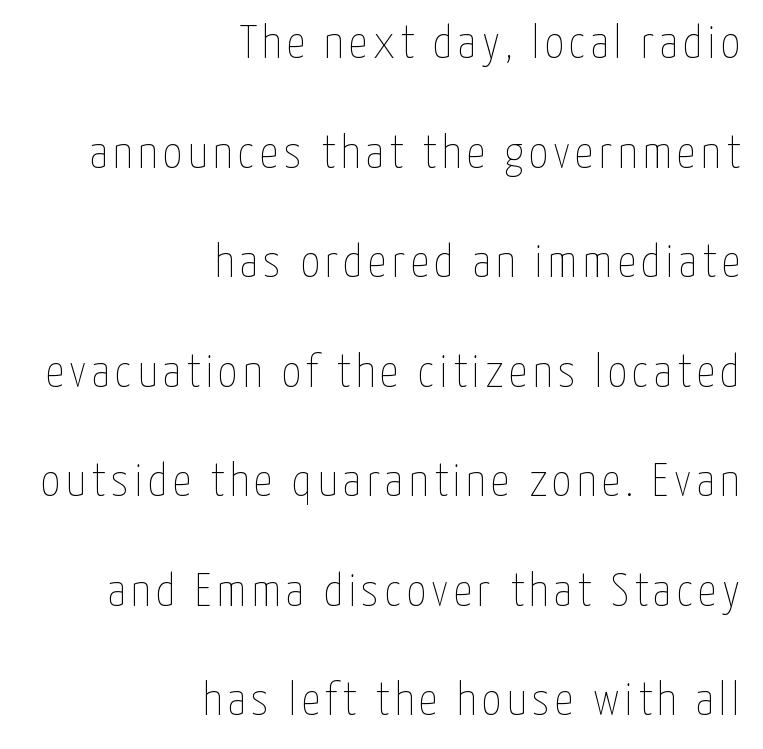
Q: Is the text bold? A: No.
Q: Is the text italic (slanted)? A: No, it is upright.
Q: Is the text underlined? A: No.
Q: How is the paragraph aligned? A: Right-aligned.
Q: Is the spacing between lines tight, normal or loose? A: Loose.
Q: Width (condensed, normal, or wide)? A: Condensed.
Q: Stroke contrast? A: Low.
Q: x-height? A: Medium.
Q: Monospaced? A: No.
